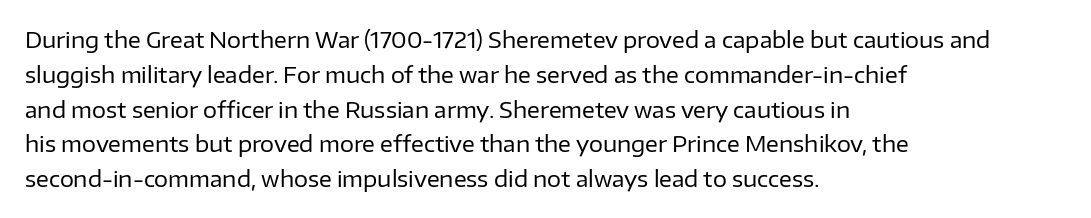
Q: Is the text bold? A: No.
Q: Is the text italic (slanted)? A: No, it is upright.
Q: Is the text underlined? A: No.
Q: How is the paragraph aligned? A: Left-aligned.
Q: Is the spacing between letters normal or unusually wide? A: Normal.
Q: Is the spacing between lines tight, normal or loose? A: Normal.
